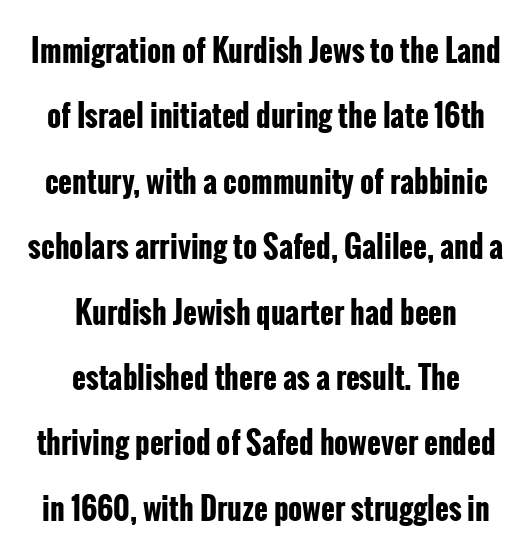
These lines are rendered in a variable-pitch font. How would I describe the line gaps? Wide and relaxed. Stroke terminals: plain, sans-serif. Nope, not italic — everything's standing straight. Is the block centered? Yes — each line is placed symmetrically about the middle.
